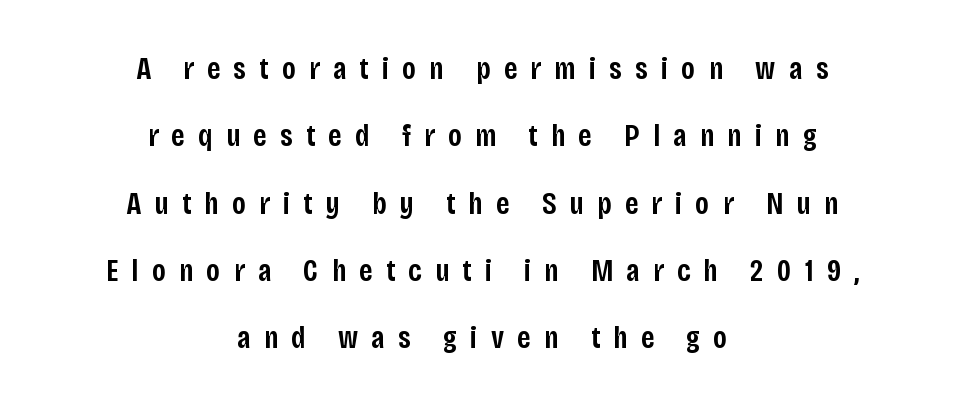
Q: Is the text bold? A: Semi-bold.
Q: Is the text italic (slanted)? A: No, it is upright.
Q: Is the typeface a serif or a sans-serif typeface? A: Sans-serif.
Q: Is the text underlined? A: No.
Q: How is the paragraph aligned? A: Centered.
Q: Is the spacing between letters normal or unusually wide? A: Unusually wide.
Q: Is the spacing between lines tight, normal or loose? A: Loose.
Q: Width (condensed, normal, or wide)? A: Condensed.
Q: Stroke contrast? A: Low.
Q: x-height? A: Large.
Q: Monospaced? A: No.
